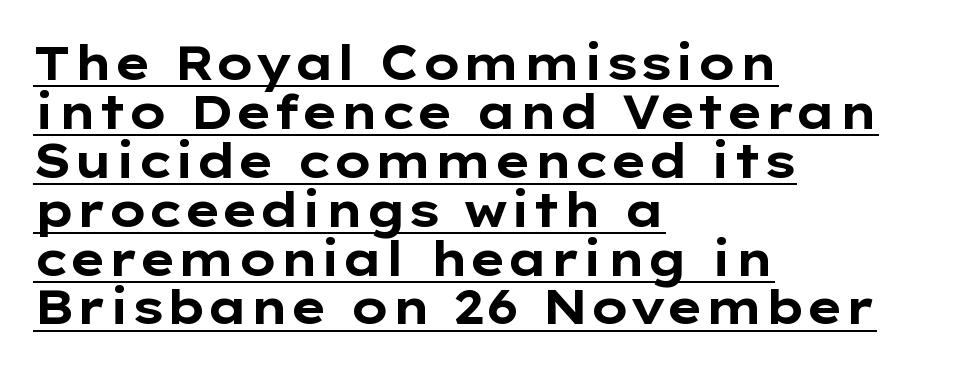
The face used here is proportionally spaced, like ordinary book or web type. Somebody hit Ctrl+U on this one — the words are underlined. A typesetter would call this zero additional tracking. Notice how the stems are strictly vertical — no italics here. The typesetting leans heavy: a genuine bold. Successive baselines arrive quickly, one right under another.
